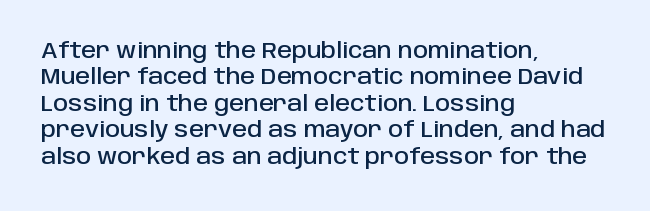
Is there much room between lines? A standard amount, neither cramped nor airy. The line texture is even and compact thanks to regular tracking. In terms of posture, this sample is upright. The paragraph has a hard left edge and a soft right edge. The strip under each line holds only bare page.
